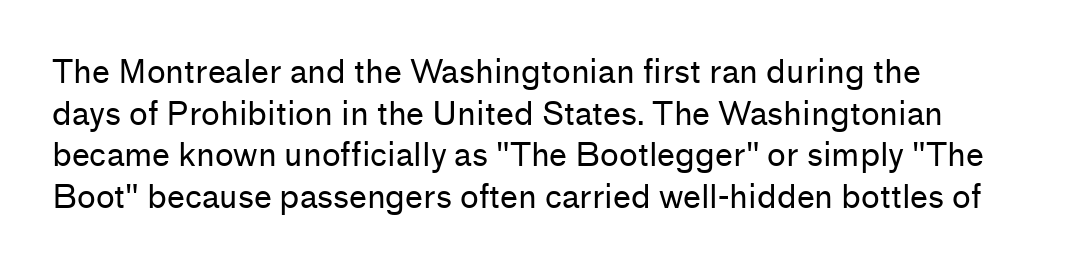
{"serif": "no", "italic": "no", "bold": "no", "weight": "regular", "width": "normal", "stroke_contrast": "low", "x_height": "medium", "monospaced": "no", "underline": "no", "line_spacing": "normal", "line_spacing_ratio": 1.3, "letter_spacing": "normal", "letter_spacing_em": 0.0, "glyph_px": 32}
